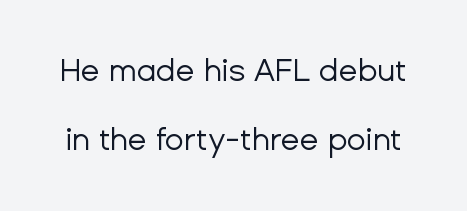
Q: Is the text bold? A: No.
Q: Is the text italic (slanted)? A: No, it is upright.
Q: Is the typeface a serif or a sans-serif typeface? A: Sans-serif.
Q: Is the text underlined? A: No.
Q: Is the spacing between letters normal or unusually wide? A: Normal.
Q: Is the spacing between lines tight, normal or loose? A: Loose.
Q: Width (condensed, normal, or wide)? A: Normal.
Q: Stroke contrast? A: Low.
Q: x-height? A: Medium.
Q: Monospaced? A: No.
